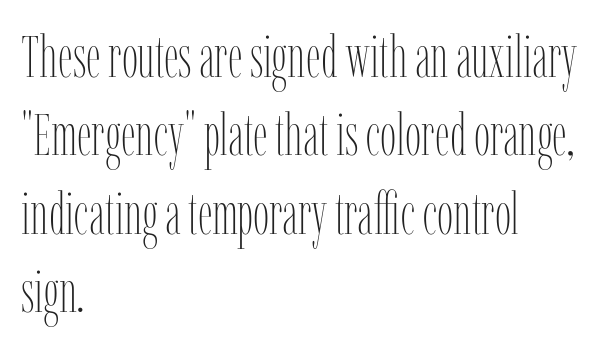
The image shows 58 px thin, condensed type, upright; set left-aligned, normal line spacing (1.35x), normal letter spacing, not underlined; low stroke contrast and a medium x-height.
